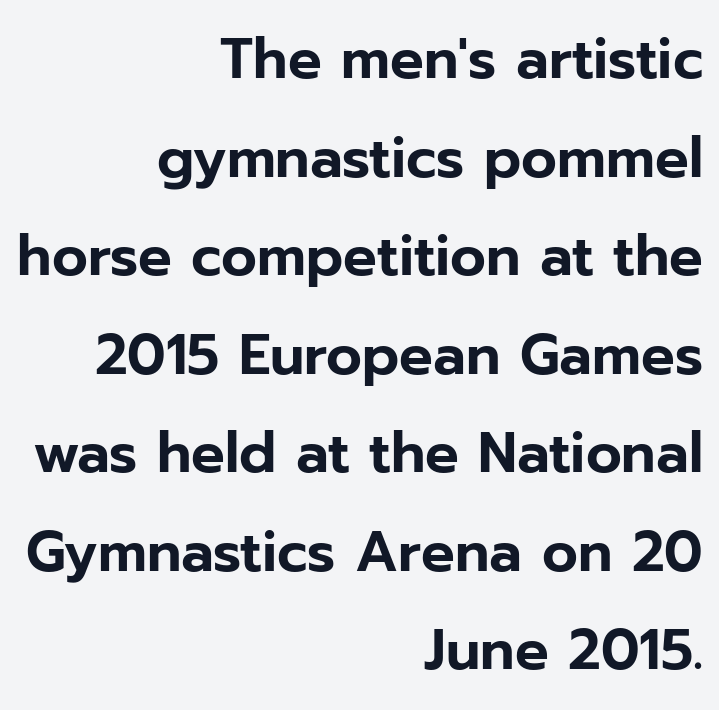
Q: Is the text italic (slanted)? A: No, it is upright.
Q: Is the typeface a serif or a sans-serif typeface? A: Sans-serif.
Q: Is the text underlined? A: No.
Q: How is the paragraph aligned? A: Right-aligned.
Q: Is the spacing between letters normal or unusually wide? A: Normal.
Q: Width (condensed, normal, or wide)? A: Normal.
Q: Stroke contrast? A: Low.
Q: x-height? A: Medium.
Q: Monospaced? A: No.
